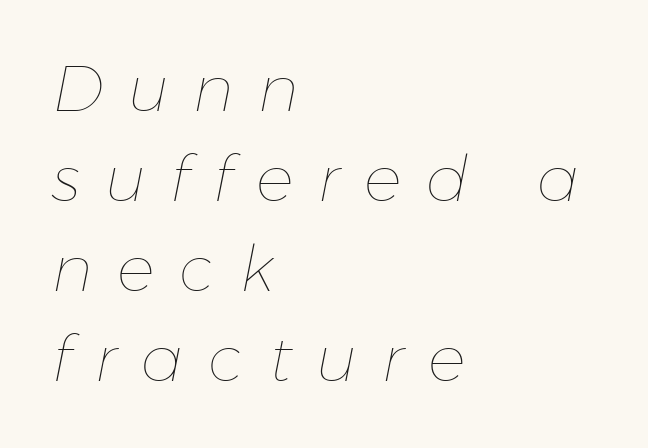
{"italic": "yes", "lean": "right", "slant_degrees": 11, "bold": "no", "weight": "thin", "width": "normal", "stroke_contrast": "low", "x_height": "medium", "monospaced": "no", "underline": "no", "align": "left", "line_spacing": "normal", "line_spacing_ratio": 1.43, "letter_spacing": "wide", "letter_spacing_em": 0.39, "glyph_px": 63}
